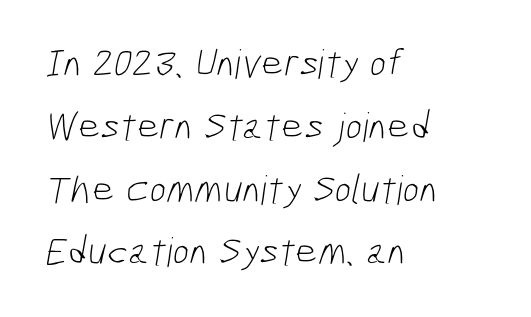
Letters rest on an invisible, unmarked baseline. The passage shown is typed in a proportional face where columns would drift. The rag falls on the right side of this text block. The characters display no serif detailing; their extremities are plain. In terms of leading, this rendering sits right in the middle.
